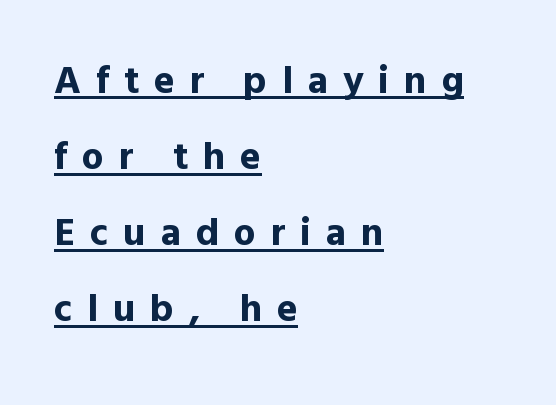
{"serif": "no", "italic": "no", "bold": "yes", "weight": "bold", "width": "normal", "x_height": "medium", "monospaced": "no", "underline": "yes", "align": "left", "line_spacing": "loose", "line_spacing_ratio": 1.95, "letter_spacing": "wide", "letter_spacing_em": 0.38, "glyph_px": 39}
